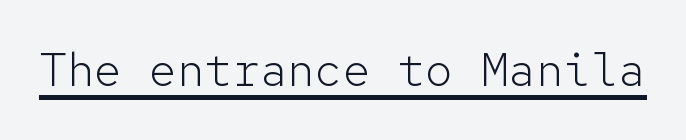
The image shows 46 px light sans-serif type, upright, monospaced; set normal letter spacing, underlined; low stroke contrast and a medium x-height.
